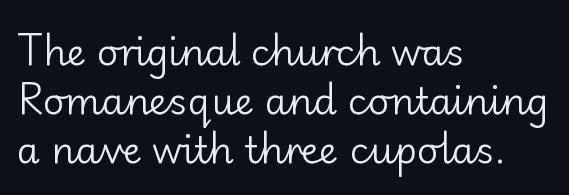
The image shows 37 px regular-weight sans-serif type, upright; set left-aligned, normal line spacing (1.33x), normal letter spacing, not underlined; low stroke contrast and a small x-height.
